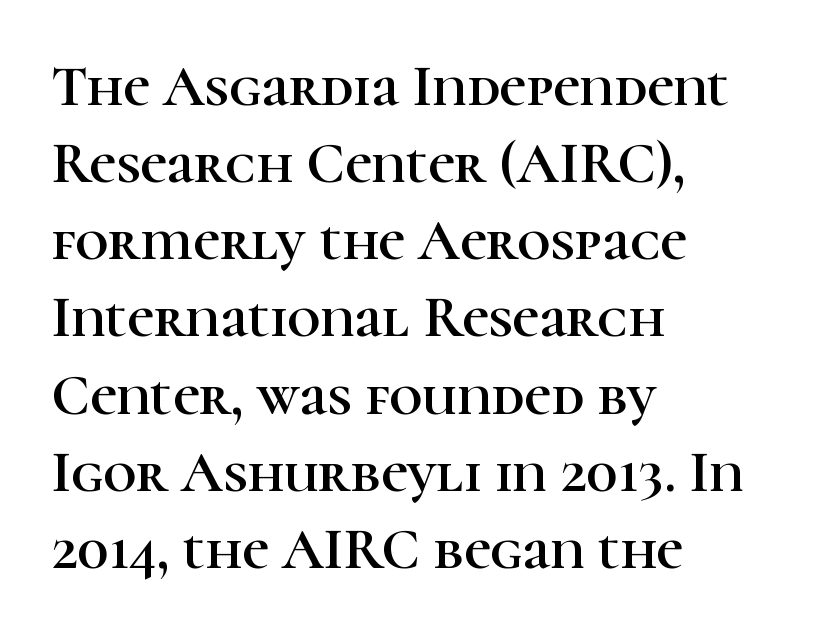
Q: Is the text italic (slanted)? A: No, it is upright.
Q: Is the typeface a serif or a sans-serif typeface? A: Serif.
Q: Is the text underlined? A: No.
Q: How is the paragraph aligned? A: Left-aligned.
Q: Is the spacing between letters normal or unusually wide? A: Normal.
Q: Is the spacing between lines tight, normal or loose? A: Normal.
Q: Width (condensed, normal, or wide)? A: Normal.
Q: Stroke contrast? A: High.
Q: x-height? A: Medium.
Q: Monospaced? A: No.
